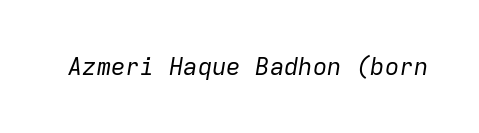
It's the slanting kind of type. Only glyphs here, with clear space below each row. No chunkiness to these letters — they're not bold. What stands out about the letter spacing? Nothing — it is the standard amount.
